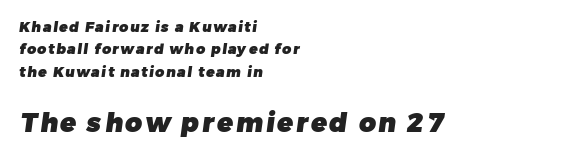
One glance says typical: line gaps are just what's usual. Underlining? Definitely not there. Larger block? The one below; the one above is distinctly smaller. This sample is left-justified, so line endings fall wherever the words run out. Students, this is bold: see how much ink each stroke carries.
